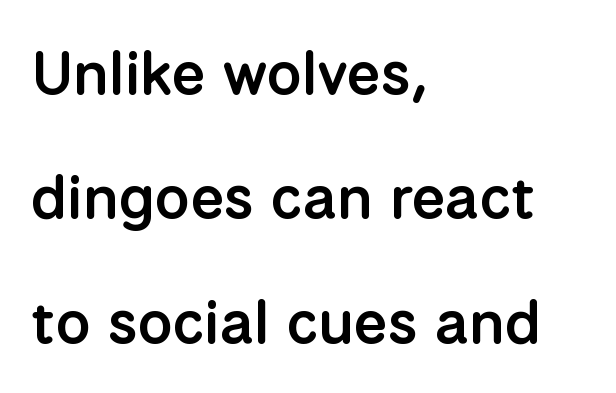
No extra tracking has been applied to these lines. Which margin do the lines hug? The left one — the right edge is uneven. Descenders are the only things crossing below the line. The letters advance in unequal steps, a hallmark of proportional type. The strokes are fattened partway — semibold, not bold. What kind of face is this? One without serifs — a sans.
